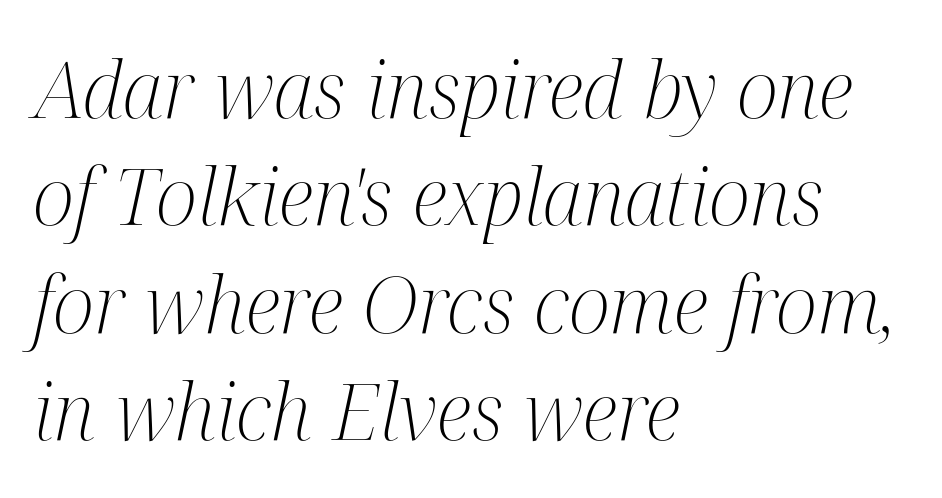
Rendered with sloped, italic letterforms. Only glyphs here, with clear space below each row. Looks like regular typesetting: each glyph gets only the width it needs. Does the type have serifs? Yes, each stem ends in a small foot. Between one letter and the next there's only the usual sliver of space. Line starts are locked; line ends wander.
